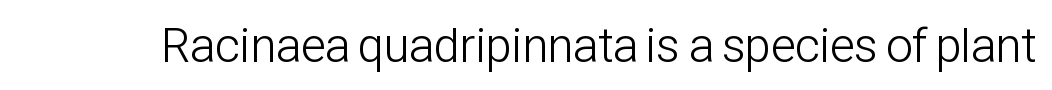
Q: Is the text bold? A: No.
Q: Is the text italic (slanted)? A: No, it is upright.
Q: Is the typeface a serif or a sans-serif typeface? A: Sans-serif.
Q: Is the text underlined? A: No.
Q: Is the spacing between letters normal or unusually wide? A: Normal.
Q: Width (condensed, normal, or wide)? A: Condensed.
Q: Stroke contrast? A: Low.
Q: x-height? A: Medium.
Q: Monospaced? A: No.
